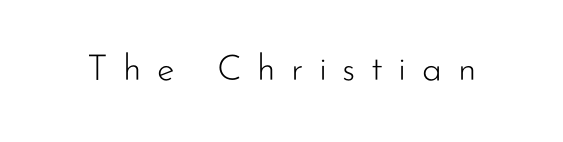
The image shows 36 px light sans-serif type, upright; set unusually wide letter spacing (+0.43 em), not underlined; low stroke contrast and a small x-height.
